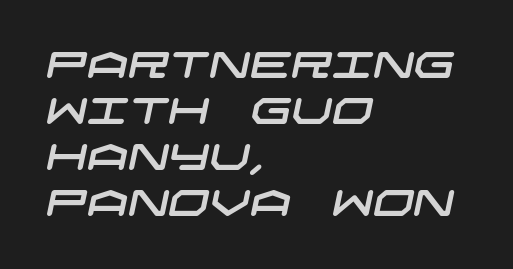
Q: Is the typeface a serif or a sans-serif typeface? A: Sans-serif.
Q: Is the text underlined? A: No.
Q: How is the paragraph aligned? A: Left-aligned.
Q: Is the spacing between letters normal or unusually wide? A: Normal.
Q: Is the spacing between lines tight, normal or loose? A: Normal.
Q: Width (condensed, normal, or wide)? A: Wide.
Q: Stroke contrast? A: Low.
Q: x-height? A: Large.
